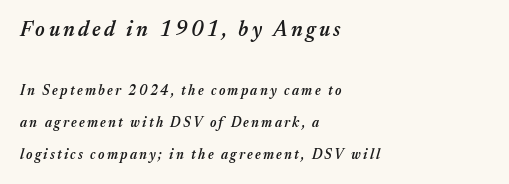
{"italic": "yes", "lean": "right", "slant_degrees": 17, "bold": "semi", "underline": "no", "align": "left", "line_spacing": "loose", "line_spacing_ratio": 2.27, "larger_block": "first", "size_ratio": 1.5, "glyph_px": 21}
